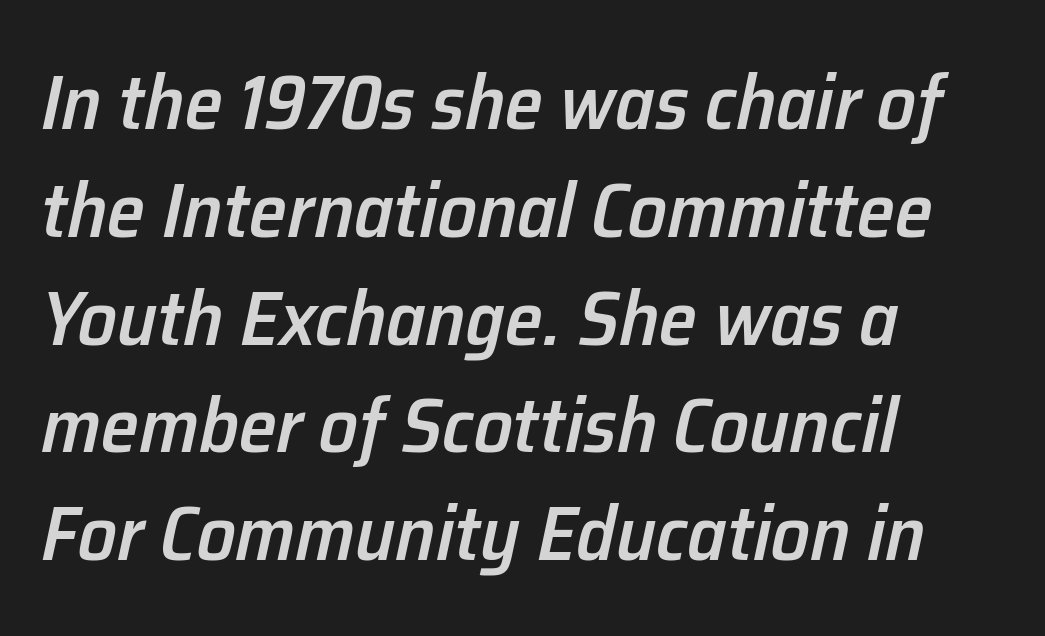
Line beginnings align vertically; line endings do not. The letters advance in unequal steps, a hallmark of proportional type. Italic: yes, the glyphs are oblique. Successive baselines arrive at the customary interval. Honestly, there is no underline to notice here at all. Inter-character spacing is left at the font's built-in metrics.
